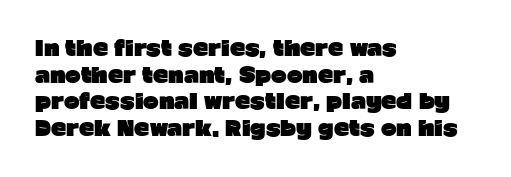
Q: Is the text bold? A: Yes.
Q: Is the text italic (slanted)? A: No, it is upright.
Q: Is the text underlined? A: No.
Q: How is the paragraph aligned? A: Left-aligned.
Q: Is the spacing between letters normal or unusually wide? A: Normal.
Q: Is the spacing between lines tight, normal or loose? A: Normal.
